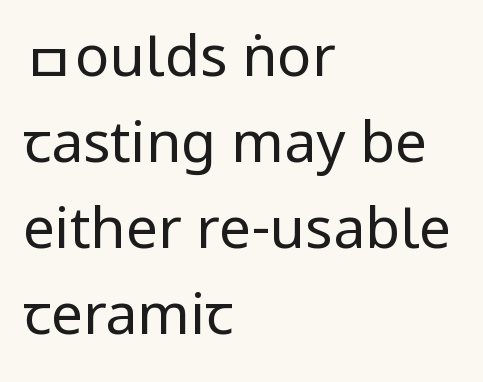
The image shows 57 px regular-weight, condensed sans-serif type, upright; set left-aligned, normal line spacing (1.51x), normal letter spacing, not underlined; low stroke contrast.
